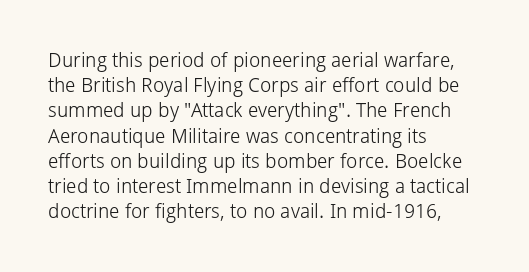
{"italic": "no", "bold": "no", "underline": "no", "align": "left", "line_spacing": "normal", "line_spacing_ratio": 1.26, "letter_spacing": "normal", "letter_spacing_em": 0.0, "glyph_px": 20}
